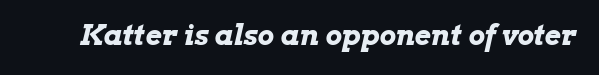
The image shows 28 px bold, wide type, italic (leaning right); set normal letter spacing, not underlined; low stroke contrast and a medium x-height.
